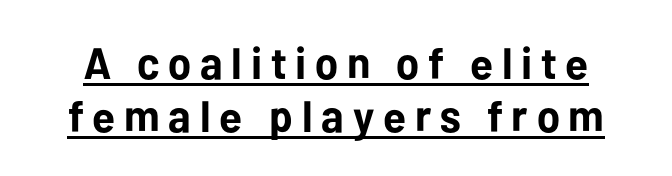
Q: Is the text bold? A: Yes.
Q: Is the text italic (slanted)? A: No, it is upright.
Q: Is the typeface a serif or a sans-serif typeface? A: Sans-serif.
Q: Is the text underlined? A: Yes.
Q: Is the spacing between letters normal or unusually wide? A: Unusually wide.
Q: Width (condensed, normal, or wide)? A: Normal.
Q: Stroke contrast? A: Low.
Q: x-height? A: Medium.
Q: Monospaced? A: No.
